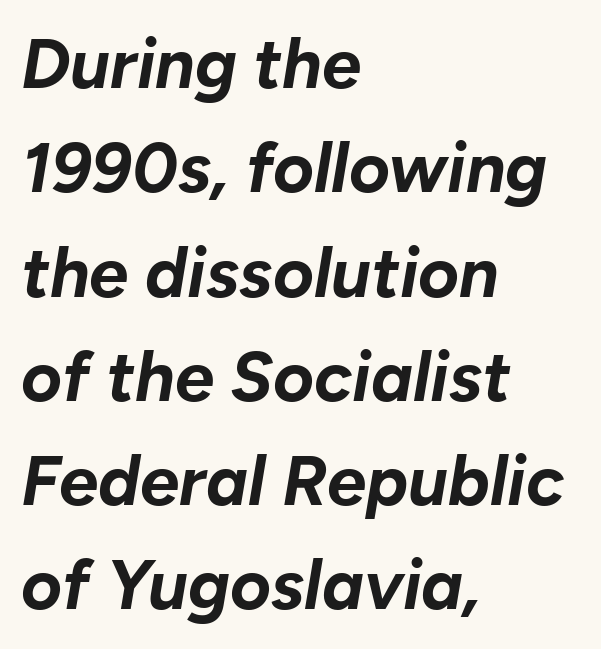
Note the varied advance widths — an 'i' is clearly narrower than an 'm'. Unmarked baselines from the first word to the last. Designer's note — italics engaged. In terms of letterspacing, this is plain default setting. Whoever set this chose a conventional vertical rhythm. The rendering uses a bold face; every stroke is thick and dark.
